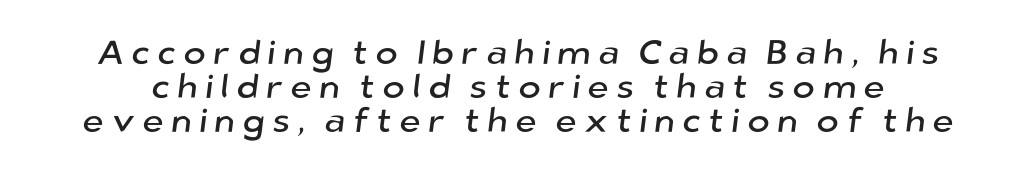
Q: Is the typeface a serif or a sans-serif typeface? A: Sans-serif.
Q: Is the text underlined? A: No.
Q: Is the spacing between letters normal or unusually wide? A: Unusually wide.
Q: Is the spacing between lines tight, normal or loose? A: Tight.
Q: Width (condensed, normal, or wide)? A: Normal.
Q: Stroke contrast? A: Low.
Q: x-height? A: Medium.
Q: Monospaced? A: No.
